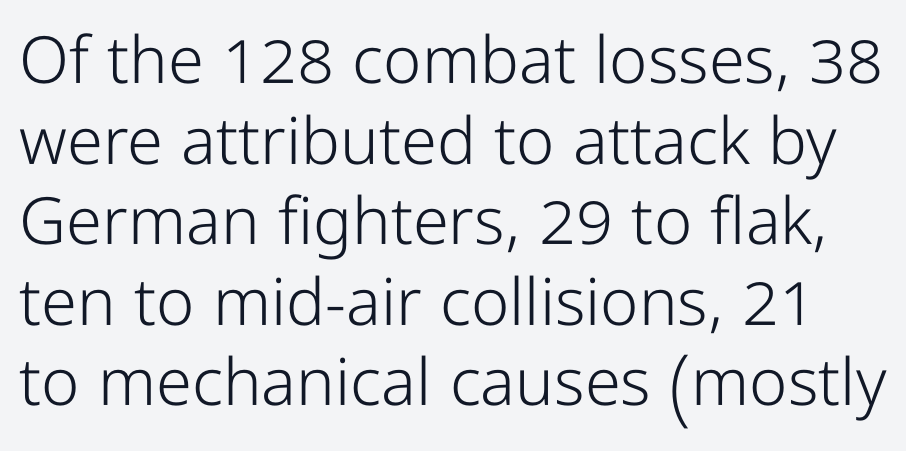
The image shows 65 px light, condensed sans-serif type, upright; set line spacing 1.24x, normal letter spacing, not underlined; low stroke contrast and a medium x-height.
